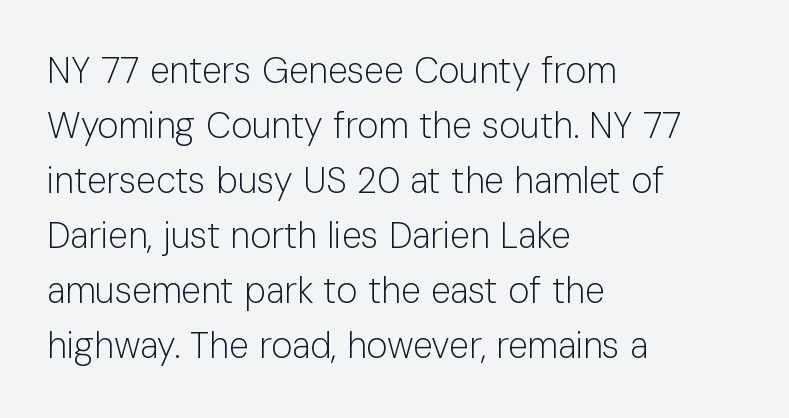
Notice how the stems are strictly vertical — no italics here. One glance says typical: line gaps are just what's usual. Every row of glyphs begins at an identical x-position on the left. To sum up the face: it is a sans, with no serifs. The face used here is proportionally spaced, like ordinary book or web type. No word sits above an underline.
